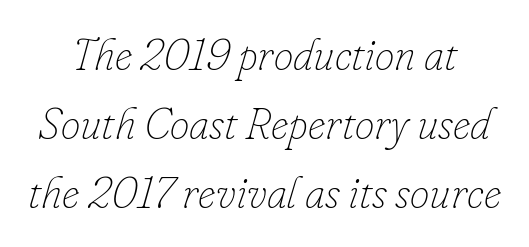
Baseline-to-baseline distance is the conventional proportion of letter height. The face used here is rendered with its standard letterfit. Do the characters align in a grid? No, the font is proportional. Letters rest on an invisible, unmarked baseline. Style check: oblique. Ink coverage per letter is moderate at most.
